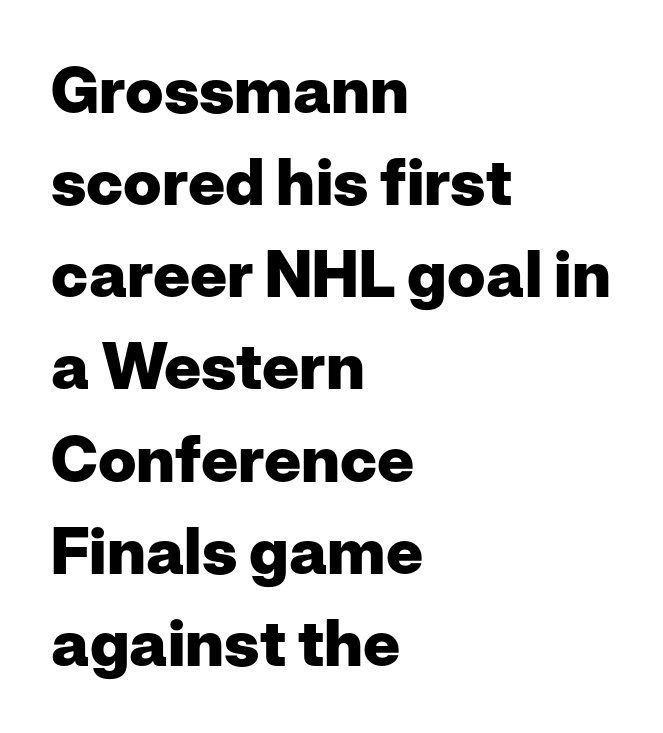
Q: Is the text bold? A: Yes.
Q: Is the text italic (slanted)? A: No, it is upright.
Q: Is the typeface a serif or a sans-serif typeface? A: Sans-serif.
Q: Is the text underlined? A: No.
Q: How is the paragraph aligned? A: Left-aligned.
Q: Is the spacing between letters normal or unusually wide? A: Normal.
Q: Is the spacing between lines tight, normal or loose? A: Normal.
Q: Width (condensed, normal, or wide)? A: Normal.
Q: Stroke contrast? A: Low.
Q: x-height? A: Medium.
Q: Monospaced? A: No.
